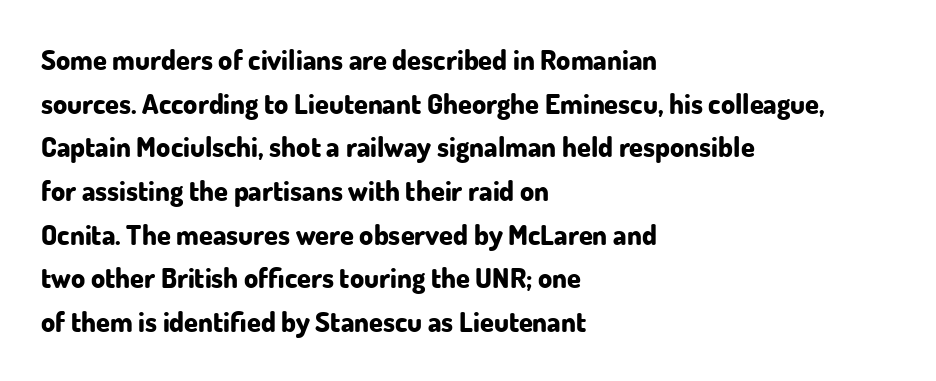
{"serif": "no", "italic": "no", "bold": "yes", "weight": "bold", "width": "normal", "stroke_contrast": "low", "x_height": "small", "monospaced": "no", "underline": "no", "align": "left", "line_spacing": "normal", "line_spacing_ratio": 1.56, "letter_spacing": "normal", "letter_spacing_em": 0.0, "glyph_px": 28}
